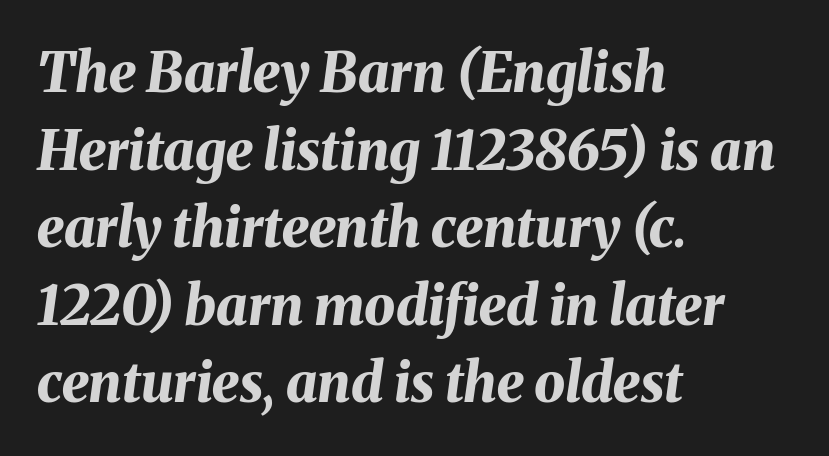
{"italic": "yes", "lean": "right", "slant_degrees": 8, "bold": "yes", "weight": "bold", "width": "normal", "stroke_contrast": "medium", "x_height": "medium", "monospaced": "no", "underline": "no", "align": "left", "line_spacing": "normal", "line_spacing_ratio": 1.41, "letter_spacing": "normal", "letter_spacing_em": 0.0, "glyph_px": 55}
